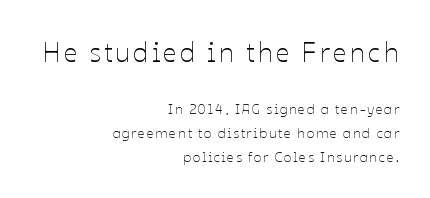
Q: Is the text bold? A: No.
Q: Is the text italic (slanted)? A: No, it is upright.
Q: Is the text underlined? A: No.
Q: How is the paragraph aligned? A: Right-aligned.
Q: Is the spacing between lines tight, normal or loose? A: Normal.
Q: Which block of text is set in a larger size, the first (top) or the second (bottom)? A: The first (top) one.
